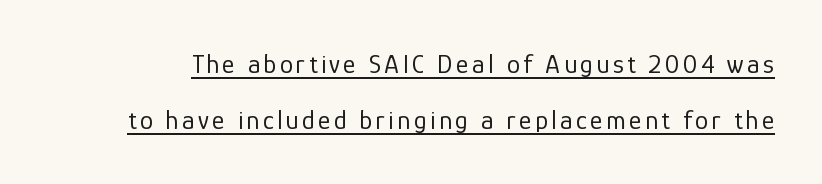
{"italic": "no", "bold": "no", "underline": "yes", "line_spacing": "loose", "line_spacing_ratio": 2.09, "glyph_px": 27}
